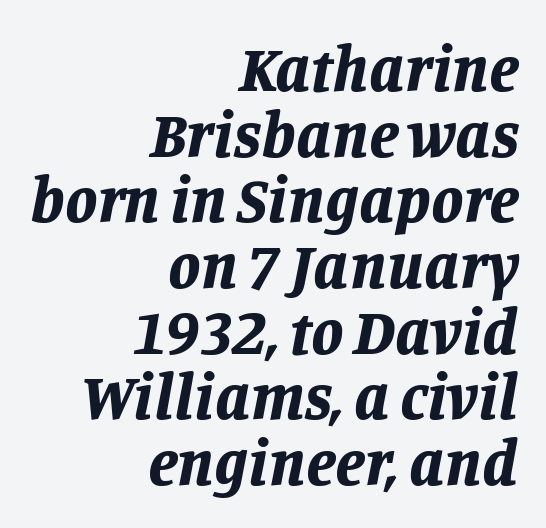
Standard letterfit; no display-style spreading of the glyphs. Character widths vary here, with narrow letters taking less room than wide ones. Italic: yes, the glyphs are oblique. Pretty heavy lettering here — definitely bold.
